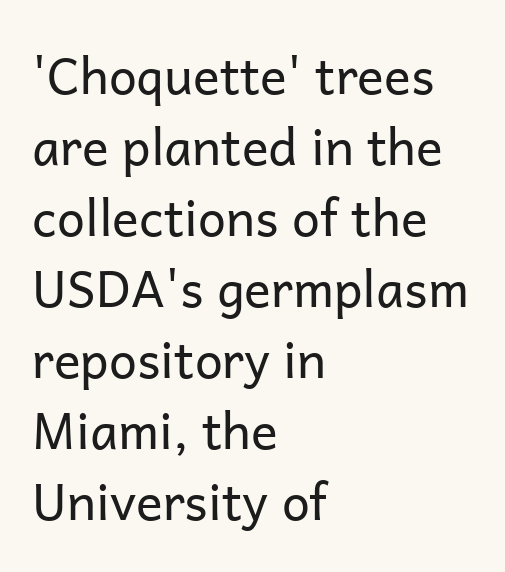
The image shows 50 px regular-weight sans-serif type, upright; set left-aligned, normal line spacing (1.42x), normal letter spacing, not underlined; low stroke contrast and a medium x-height.
